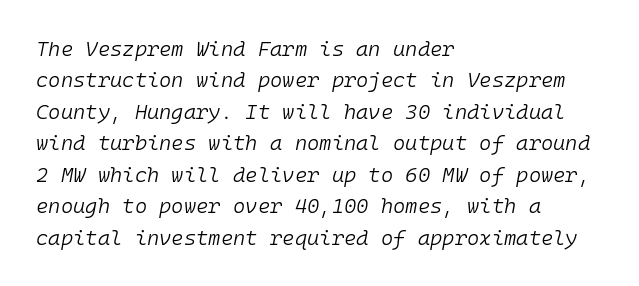
The image shows 21 px text type, italic (leaning right); set left-aligned, normal line spacing (1.5x), normal letter spacing, not underlined.
